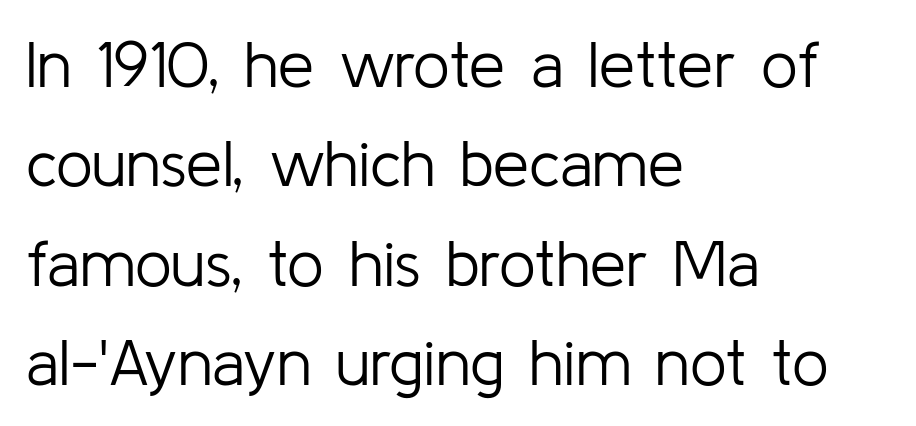
{"serif": "no", "italic": "no", "bold": "no", "weight": "light", "width": "normal", "stroke_contrast": "low", "x_height": "medium", "monospaced": "no", "underline": "no", "align": "left", "line_spacing": "normal", "line_spacing_ratio": 1.53, "letter_spacing": "normal", "letter_spacing_em": 0.0, "glyph_px": 65}
